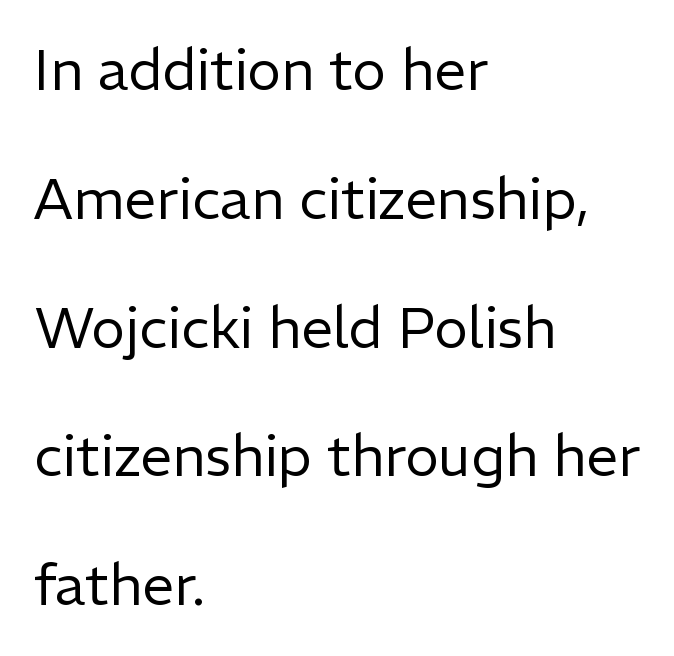
The image shows 57 px regular-weight sans-serif type, upright; set left-aligned, loose line spacing (2.26x), normal letter spacing, not underlined; low stroke contrast and a medium x-height.
